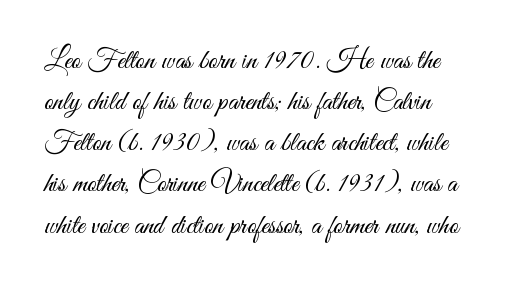
The image shows 28 px light, condensed sans-serif type; set left-aligned, normal line spacing (1.47x), normal letter spacing, not underlined; medium stroke contrast and a small x-height.
